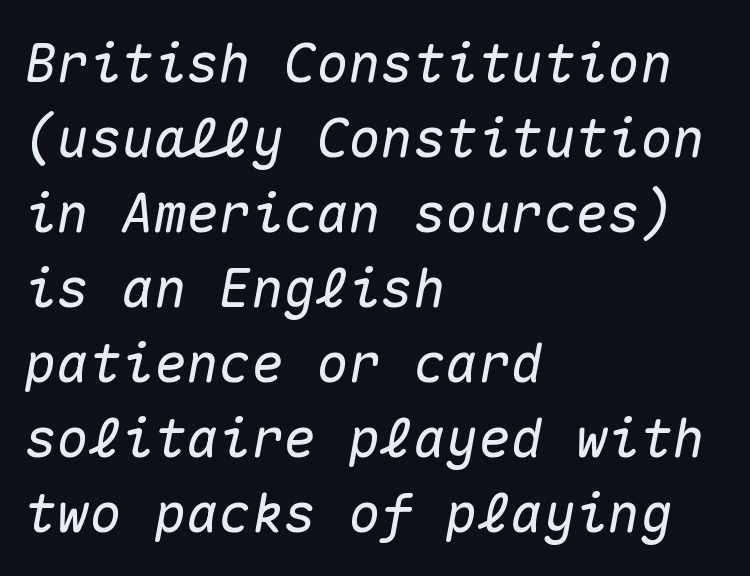
Q: Is the text italic (slanted)? A: Yes, it leans right by about 10 degrees.
Q: Is the text underlined? A: No.
Q: How is the paragraph aligned? A: Left-aligned.
Q: Is the spacing between letters normal or unusually wide? A: Normal.
Q: Is the spacing between lines tight, normal or loose? A: Normal.
Q: Width (condensed, normal, or wide)? A: Normal.
Q: Stroke contrast? A: Medium.
Q: x-height? A: Medium.
Q: Monospaced? A: Yes.
